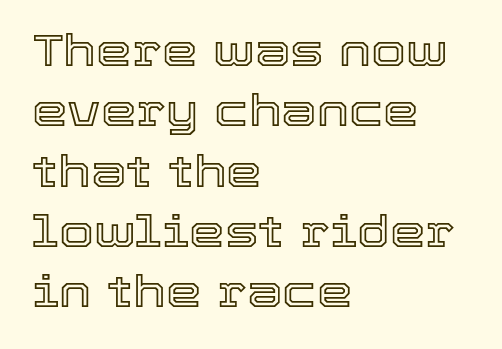
Q: Is the text italic (slanted)? A: No, it is upright.
Q: Is the text underlined? A: No.
Q: How is the paragraph aligned? A: Left-aligned.
Q: Is the spacing between letters normal or unusually wide? A: Normal.
Q: Is the spacing between lines tight, normal or loose? A: Normal.
Q: Width (condensed, normal, or wide)? A: Normal.
Q: x-height? A: Medium.
Q: Monospaced? A: No.
